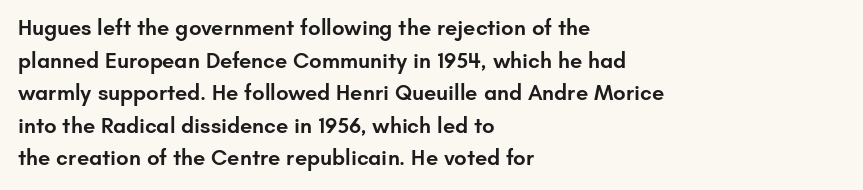
Short and long lines alike share a common starting point at left. Quick note: not italic, upright. In terms of leading, this rendering sits right in the middle. The gap between lines stays unmarked.
